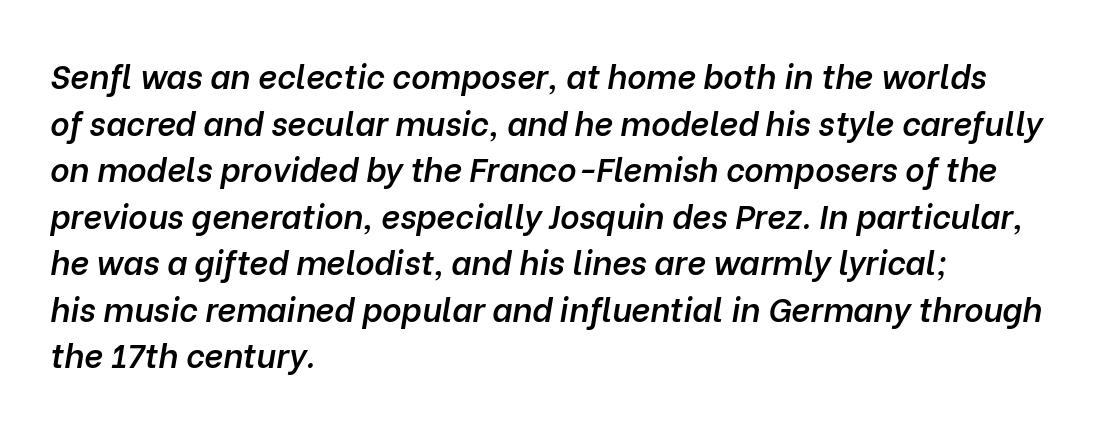
Q: Is the text bold? A: Semi-bold.
Q: Is the text italic (slanted)? A: Yes, it leans right by about 10 degrees.
Q: Is the text underlined? A: No.
Q: How is the paragraph aligned? A: Left-aligned.
Q: Is the spacing between letters normal or unusually wide? A: Normal.
Q: Is the spacing between lines tight, normal or loose? A: Normal.
Q: Width (condensed, normal, or wide)? A: Normal.
Q: Stroke contrast? A: Low.
Q: x-height? A: Medium.
Q: Monospaced? A: No.
